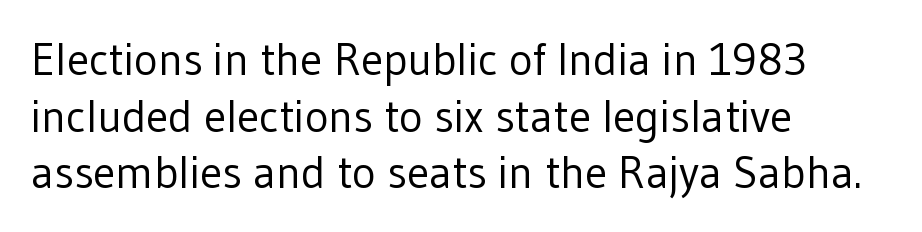
A typesetter would call this zero additional tracking. The rag falls on the right side of this text block. The typesetting does not lean heavy: it is not bold. Has an underline been added? It has not.
